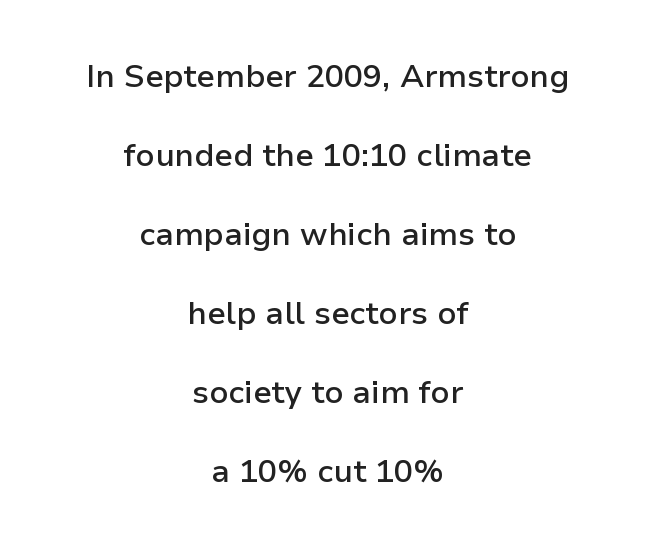
{"serif": "no", "italic": "no", "bold": "semi", "weight": "semibold", "width": "normal", "stroke_contrast": "low", "x_height": "medium", "monospaced": "no", "underline": "no", "align": "center", "line_spacing": "loose", "line_spacing_ratio": 2.47, "letter_spacing": "normal", "letter_spacing_em": 0.0, "glyph_px": 32}
